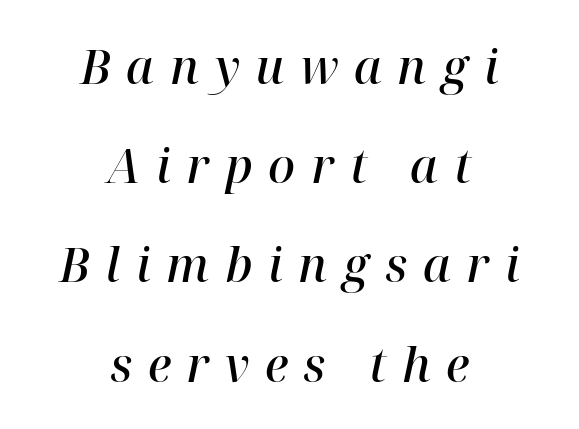
Q: Is the text bold? A: Semi-bold.
Q: Is the text italic (slanted)? A: Yes, it leans right by about 12 degrees.
Q: Is the typeface a serif or a sans-serif typeface? A: Serif.
Q: Is the text underlined? A: No.
Q: How is the paragraph aligned? A: Centered.
Q: Is the spacing between letters normal or unusually wide? A: Unusually wide.
Q: Is the spacing between lines tight, normal or loose? A: Loose.
Q: Width (condensed, normal, or wide)? A: Normal.
Q: Stroke contrast? A: High.
Q: x-height? A: Medium.
Q: Monospaced? A: No.
